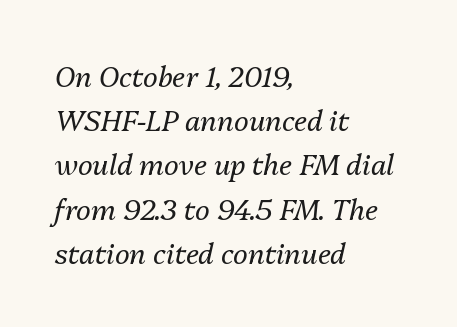
Q: Is the text bold? A: No.
Q: Is the text italic (slanted)? A: Yes, it leans right by about 13 degrees.
Q: Is the text underlined? A: No.
Q: How is the paragraph aligned? A: Left-aligned.
Q: Is the spacing between letters normal or unusually wide? A: Normal.
Q: Is the spacing between lines tight, normal or loose? A: Normal.
Q: Width (condensed, normal, or wide)? A: Normal.
Q: Stroke contrast? A: Medium.
Q: x-height? A: Medium.
Q: Monospaced? A: No.
